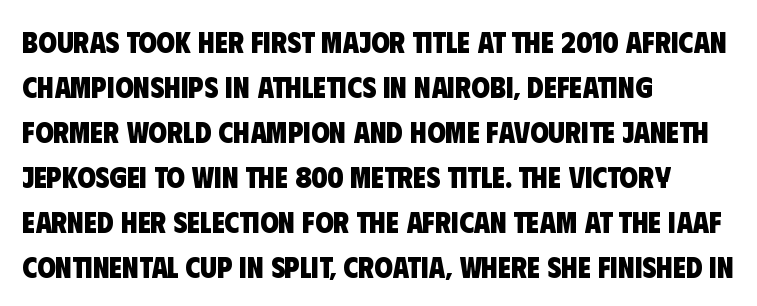
{"serif": "no", "bold": "yes", "weight": "heavy", "width": "condensed", "stroke_contrast": "low", "x_height": "large", "monospaced": "no", "underline": "no", "align": "left", "line_spacing": "normal", "line_spacing_ratio": 1.5, "letter_spacing": "normal", "letter_spacing_em": 0.0, "glyph_px": 30}
